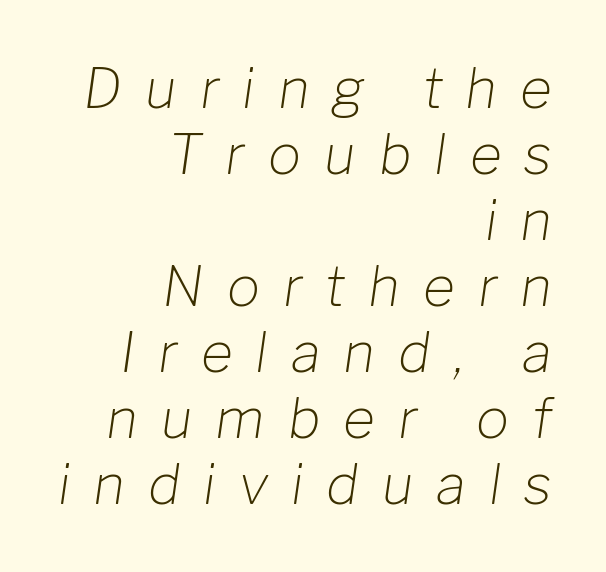
{"italic": "yes", "lean": "right", "slant_degrees": 8, "bold": "no", "weight": "light", "width": "normal", "stroke_contrast": "low", "x_height": "medium", "monospaced": "no", "underline": "no", "align": "right", "line_spacing_ratio": 1.2, "letter_spacing": "wide", "letter_spacing_em": 0.42, "glyph_px": 55}
